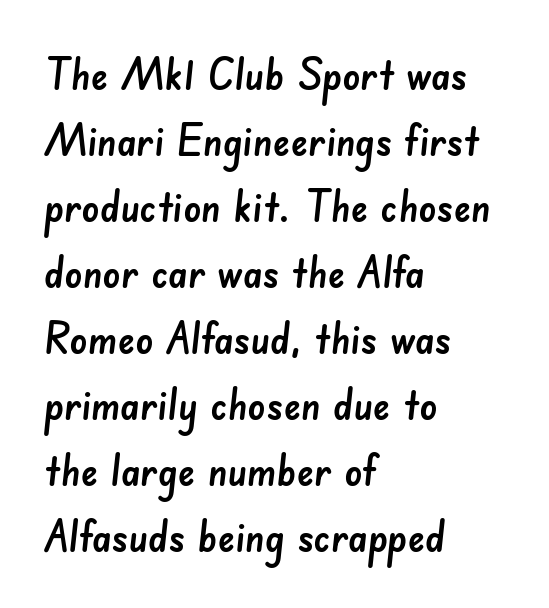
Q: Is the typeface a serif or a sans-serif typeface? A: Sans-serif.
Q: Is the text underlined? A: No.
Q: How is the paragraph aligned? A: Left-aligned.
Q: Is the spacing between letters normal or unusually wide? A: Normal.
Q: Is the spacing between lines tight, normal or loose? A: Normal.
Q: Width (condensed, normal, or wide)? A: Normal.
Q: Stroke contrast? A: Low.
Q: x-height? A: Small.
Q: Monospaced? A: No.
